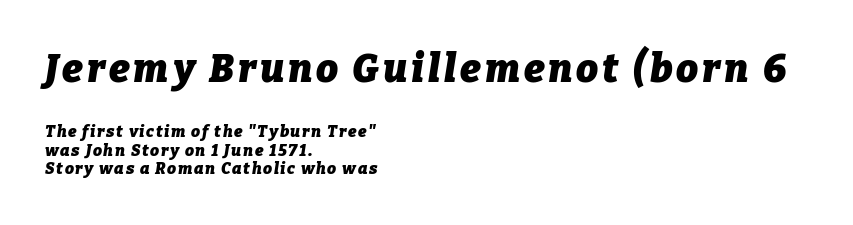
The image shows 39 px heavy type, italic (leaning right); set left-aligned, line spacing 1.17x, not underlined; the first (top) block is 2.44x larger; low stroke contrast and a medium x-height.
